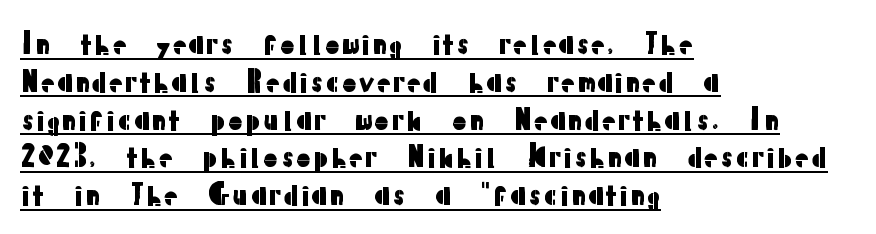
Q: Is the text italic (slanted)? A: No, it is upright.
Q: Is the typeface a serif or a sans-serif typeface? A: Sans-serif.
Q: Is the text underlined? A: Yes.
Q: How is the paragraph aligned? A: Left-aligned.
Q: Is the spacing between letters normal or unusually wide? A: Normal.
Q: Is the spacing between lines tight, normal or loose? A: Normal.
Q: Width (condensed, normal, or wide)? A: Normal.
Q: Stroke contrast? A: Low.
Q: x-height? A: Medium.
Q: Monospaced? A: No.
